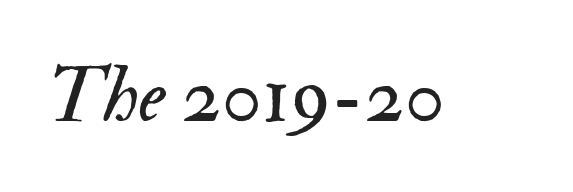
The image shows 79 px regular-weight type, italic (leaning right); set normal letter spacing, not underlined; medium stroke contrast and a small x-height.
